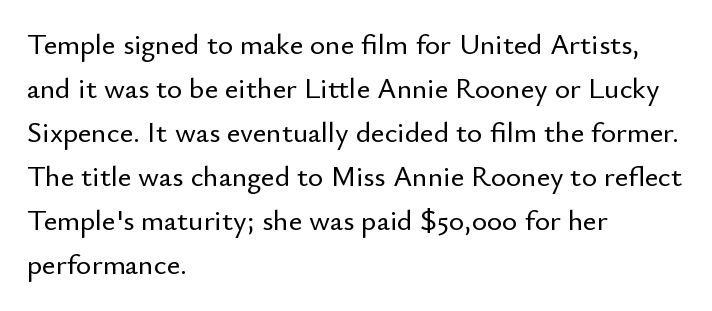
The image shows 29 px sans-serif type, upright; set left-aligned, normal line spacing (1.52x), normal letter spacing, not underlined; low stroke contrast and a small x-height.
